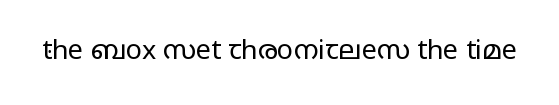
Q: Is the text bold? A: No.
Q: Is the text italic (slanted)? A: No, it is upright.
Q: Is the text underlined? A: No.
Q: Is the spacing between letters normal or unusually wide? A: Normal.
